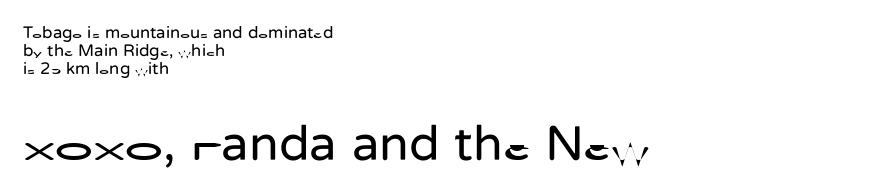
{"serif": "no", "italic": "no", "bold": "no", "weight": "regular", "width": "normal", "stroke_contrast": "low", "x_height": "medium", "monospaced": "no", "underline": "no", "align": "left", "line_spacing": "tight", "line_spacing_ratio": 1.06, "letter_spacing": "normal", "letter_spacing_em": 0.0, "larger_block": "second", "size_ratio": 2.94, "glyph_px": 50}
